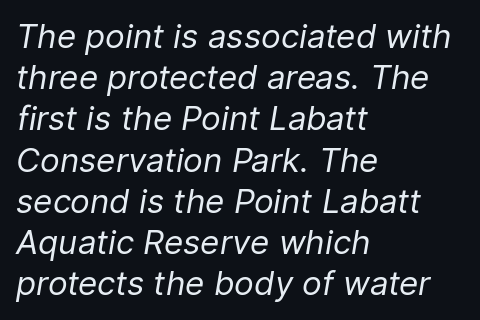
Think of a printed novel: that variable character pitch is what you see here. The lines sit at an ordinary, default distance from one another. The passage shown is not bold in any degree. Between one letter and the next there's only the usual sliver of space. Casual observation: everything's shoved over to the left. The baseline area is clear.
